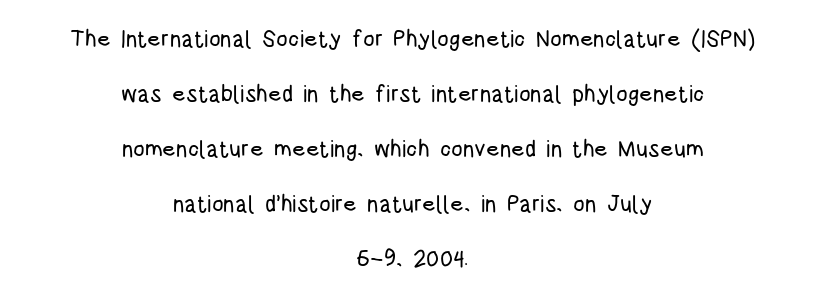
The image shows 23 px text type, upright; set centered, loose line spacing (2.39x), normal letter spacing, not underlined.
